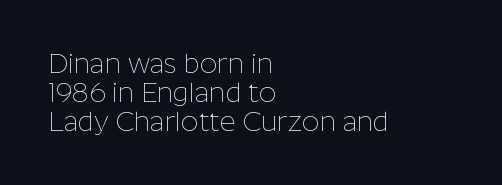
Q: Is the text bold? A: No.
Q: Is the text italic (slanted)? A: No, it is upright.
Q: Is the text underlined? A: No.
Q: How is the paragraph aligned? A: Left-aligned.
Q: Is the spacing between letters normal or unusually wide? A: Normal.
Q: Is the spacing between lines tight, normal or loose? A: Tight.
